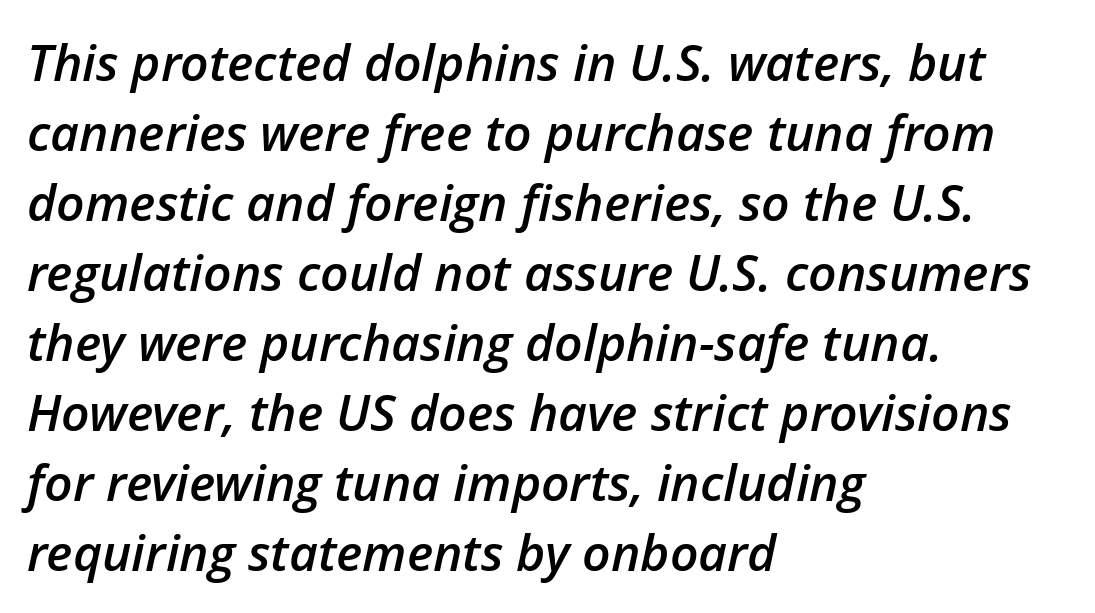
Q: Is the text bold? A: Semi-bold.
Q: Is the text italic (slanted)? A: Yes, it leans right by about 12 degrees.
Q: Is the text underlined? A: No.
Q: How is the paragraph aligned? A: Left-aligned.
Q: Is the spacing between letters normal or unusually wide? A: Normal.
Q: Is the spacing between lines tight, normal or loose? A: Normal.
Q: Width (condensed, normal, or wide)? A: Normal.
Q: Stroke contrast? A: Low.
Q: x-height? A: Medium.
Q: Monospaced? A: No.
